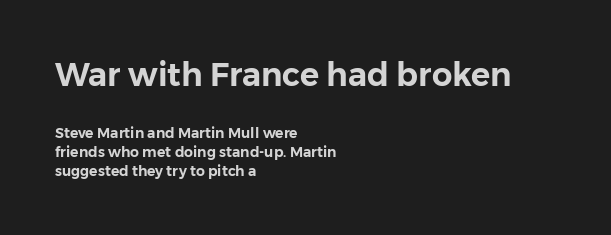
Q: Is the text italic (slanted)? A: No, it is upright.
Q: Is the typeface a serif or a sans-serif typeface? A: Sans-serif.
Q: Is the text underlined? A: No.
Q: How is the paragraph aligned? A: Left-aligned.
Q: Is the spacing between letters normal or unusually wide? A: Normal.
Q: Is the spacing between lines tight, normal or loose? A: Normal.
Q: Which block of text is set in a larger size, the first (top) or the second (bottom)? A: The first (top) one.
Q: Width (condensed, normal, or wide)? A: Normal.
Q: Stroke contrast? A: Low.
Q: x-height? A: Medium.
Q: Monospaced? A: No.
